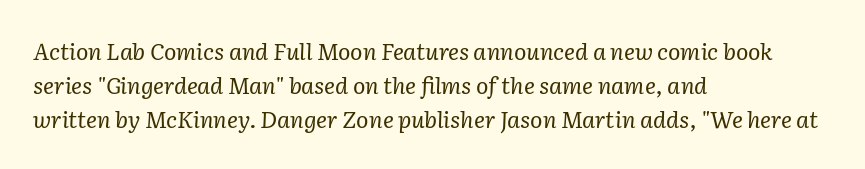
Q: Is the text bold? A: No.
Q: Is the text italic (slanted)? A: Yes, it leans right by about 2 degrees.
Q: Is the text underlined? A: No.
Q: How is the paragraph aligned? A: Left-aligned.
Q: Is the spacing between letters normal or unusually wide? A: Normal.
Q: Is the spacing between lines tight, normal or loose? A: Normal.
